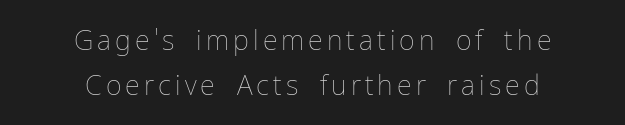
{"italic": "no", "bold": "no", "underline": "no", "align": "center", "line_spacing": "normal", "line_spacing_ratio": 1.67, "glyph_px": 27}
